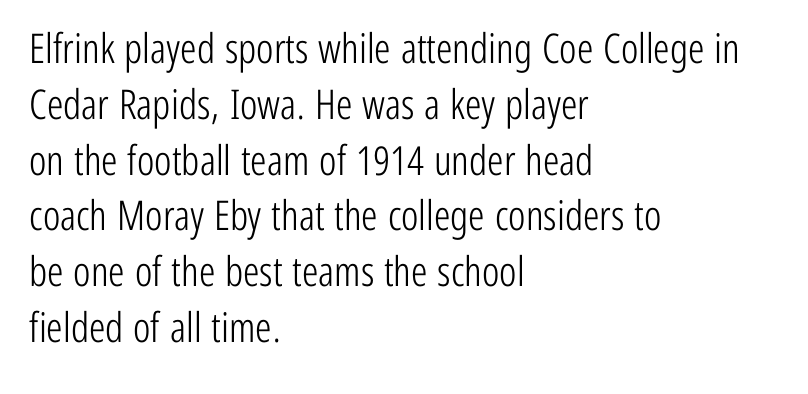
The image shows 41 px light, condensed sans-serif type, upright; set left-aligned, normal line spacing (1.36x), normal letter spacing, not underlined; low stroke contrast and a medium x-height.
